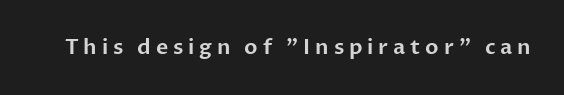
{"italic": "no", "underline": "no", "letter_spacing": "wide", "letter_spacing_em": 0.23, "glyph_px": 21}
